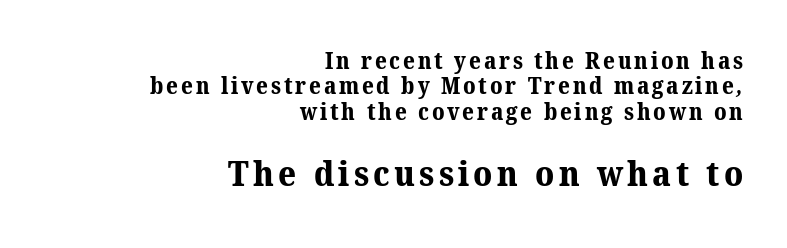
Each new line begins almost immediately beneath the previous one. Is the lower block the larger one? Yes — the lower block carries the bigger type. The area under the type is left untouched. You'd pick this weight for a headline — it's a proper bold. Every row of glyphs terminates at an identical x-position on the right. This rendering employs a face with finishing strokes, i.e., a serif.
